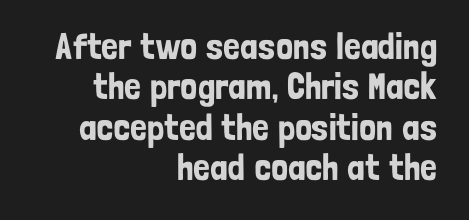
Q: Is the text italic (slanted)? A: No, it is upright.
Q: Is the typeface a serif or a sans-serif typeface? A: Sans-serif.
Q: Is the text underlined? A: No.
Q: How is the paragraph aligned? A: Right-aligned.
Q: Is the spacing between letters normal or unusually wide? A: Normal.
Q: Is the spacing between lines tight, normal or loose? A: Tight.
Q: Width (condensed, normal, or wide)? A: Condensed.
Q: Stroke contrast? A: Low.
Q: x-height? A: Medium.
Q: Monospaced? A: No.
